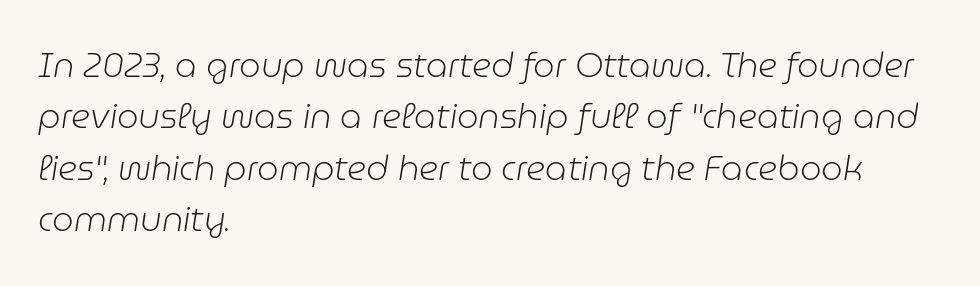
A clean baseline with only descenders dipping below it. The letters advance in unequal steps, a hallmark of proportional type. Line spacing here is normal. Weight: regular or lighter.
